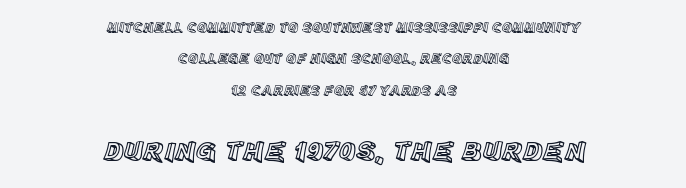
Q: Is the text italic (slanted)? A: Yes.
Q: Is the text underlined? A: No.
Q: How is the paragraph aligned? A: Centered.
Q: Is the spacing between letters normal or unusually wide? A: Normal.
Q: Is the spacing between lines tight, normal or loose? A: Loose.
Q: Which block of text is set in a larger size, the first (top) or the second (bottom)? A: The second (bottom) one.
Q: Width (condensed, normal, or wide)? A: Normal.
Q: x-height? A: Large.
Q: Monospaced? A: No.
